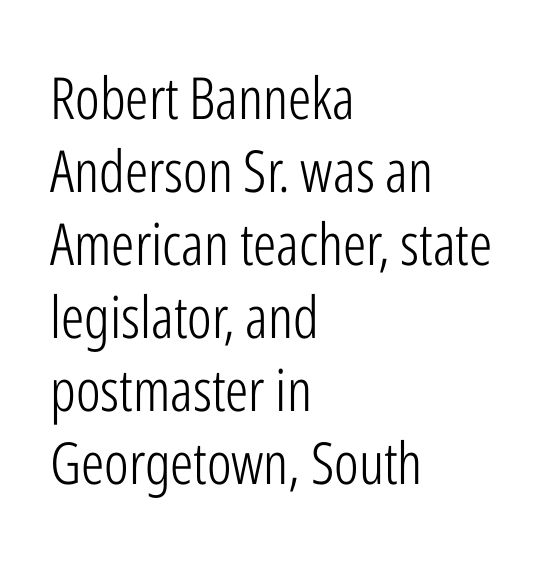
{"serif": "no", "italic": "no", "bold": "no", "weight": "light", "width": "condensed", "stroke_contrast": "low", "x_height": "medium", "monospaced": "no", "underline": "no", "align": "left", "line_spacing": "normal", "line_spacing_ratio": 1.26, "letter_spacing": "normal", "letter_spacing_em": 0.0, "glyph_px": 58}
